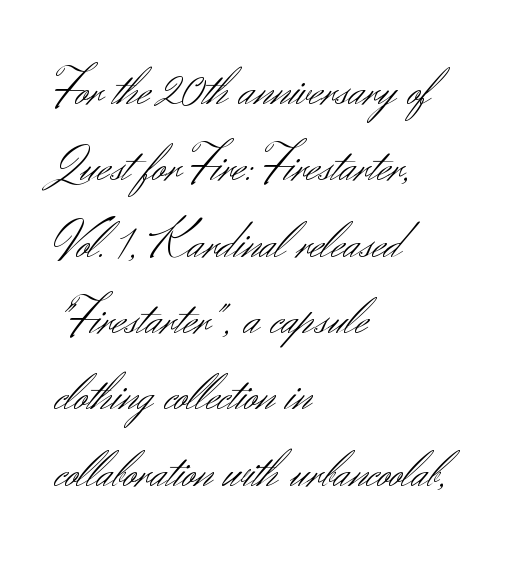
{"serif": "no", "bold": "no", "weight": "light", "width": "normal", "stroke_contrast": "medium", "x_height": "small", "monospaced": "no", "underline": "no", "align": "left", "line_spacing": "normal", "line_spacing_ratio": 1.44, "letter_spacing": "normal", "letter_spacing_em": 0.0, "glyph_px": 53}
